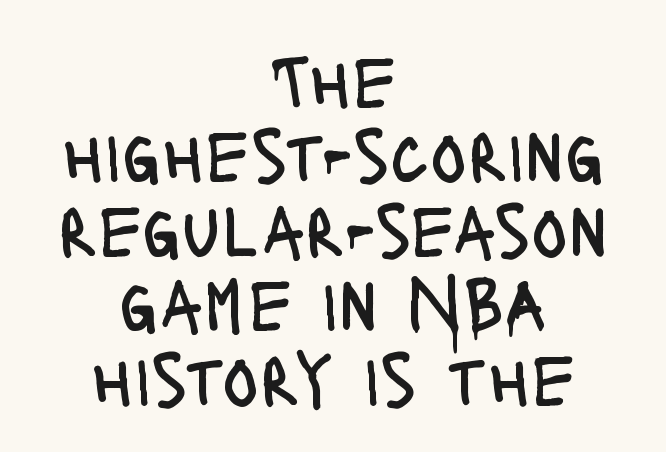
Letters rest on an invisible, unmarked baseline. This block would grow much taller if given ordinary leading; it's compressed now. The font sits on the lighter half of the weight spectrum, regular included. This rendering leaves character spacing at its baseline value.
